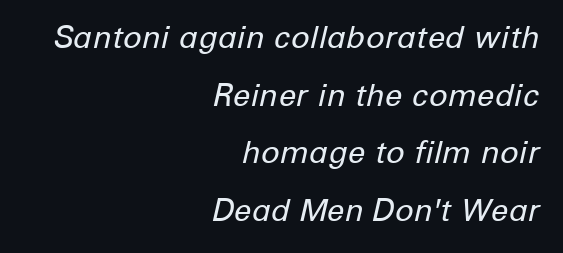
The strip under each line holds only bare page. What stands out about the letter spacing? Nothing — it is the standard amount. The lines in this sample share a right terminus and differ only in where they begin. Character widths vary here, with narrow letters taking less room than wide ones. No extra ink here — the face is not bold.
